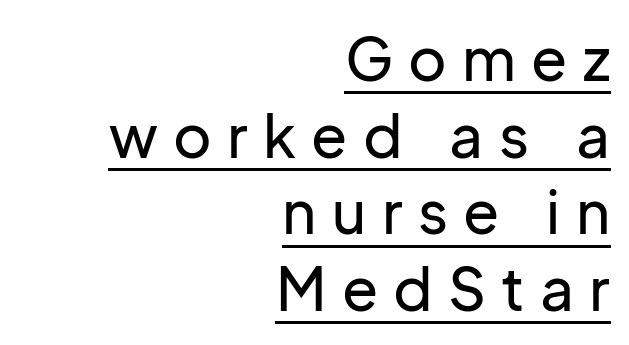
Q: Is the text italic (slanted)? A: No, it is upright.
Q: Is the typeface a serif or a sans-serif typeface? A: Sans-serif.
Q: Is the text underlined? A: Yes.
Q: How is the paragraph aligned? A: Right-aligned.
Q: Is the spacing between letters normal or unusually wide? A: Unusually wide.
Q: Is the spacing between lines tight, normal or loose? A: Normal.
Q: Width (condensed, normal, or wide)? A: Normal.
Q: Stroke contrast? A: Low.
Q: x-height? A: Medium.
Q: Monospaced? A: No.
